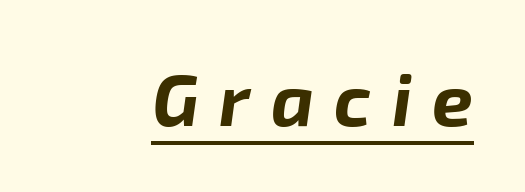
Q: Is the text bold? A: Yes.
Q: Is the text italic (slanted)? A: Yes, it leans right by about 8 degrees.
Q: Is the text underlined? A: Yes.
Q: Is the spacing between letters normal or unusually wide? A: Unusually wide.
Q: Width (condensed, normal, or wide)? A: Normal.
Q: Stroke contrast? A: Low.
Q: x-height? A: Medium.
Q: Monospaced? A: No.
